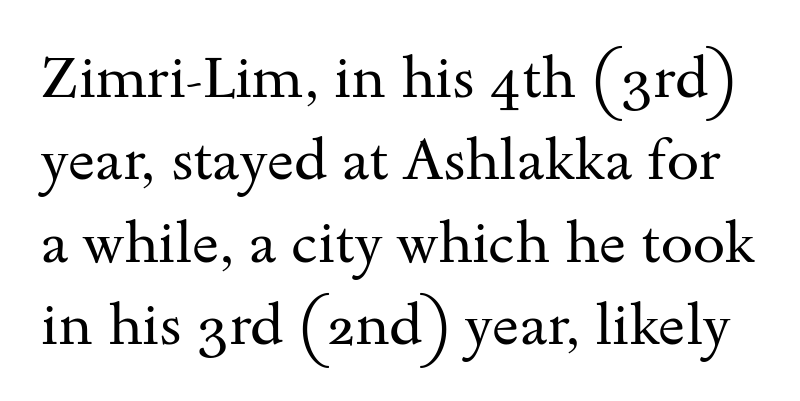
{"serif": "yes", "italic": "no", "bold": "no", "weight": "regular", "width": "wide", "stroke_contrast": "medium", "x_height": "small", "monospaced": "no", "underline": "no", "line_spacing": "normal", "line_spacing_ratio": 1.42, "letter_spacing": "normal", "letter_spacing_em": 0.0, "glyph_px": 58}
